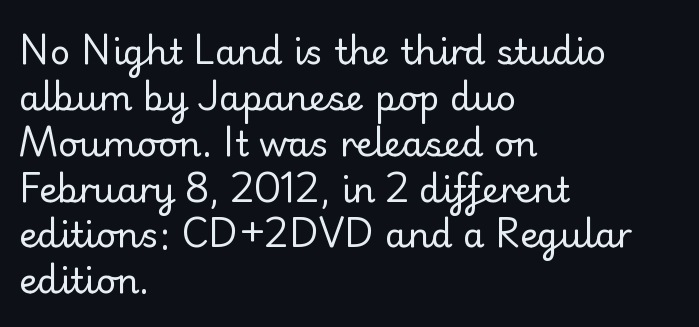
{"serif": "no", "italic": "no", "bold": "no", "weight": "regular", "width": "normal", "stroke_contrast": "low", "x_height": "small", "monospaced": "no", "underline": "no", "align": "left", "line_spacing": "normal", "line_spacing_ratio": 1.31, "letter_spacing": "normal", "letter_spacing_em": 0.0, "glyph_px": 35}
